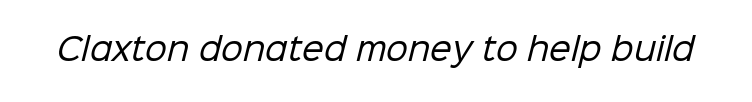
Q: Is the text bold? A: No.
Q: Is the typeface a serif or a sans-serif typeface? A: Sans-serif.
Q: Is the text underlined? A: No.
Q: Is the spacing between letters normal or unusually wide? A: Normal.
Q: Width (condensed, normal, or wide)? A: Normal.
Q: Stroke contrast? A: Low.
Q: x-height? A: Medium.
Q: Monospaced? A: No.
